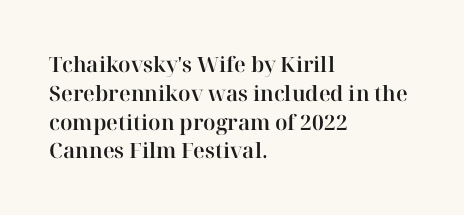
The image shows 21 px text type, upright; set left-aligned, normal line spacing (1.37x), normal letter spacing, not underlined.
